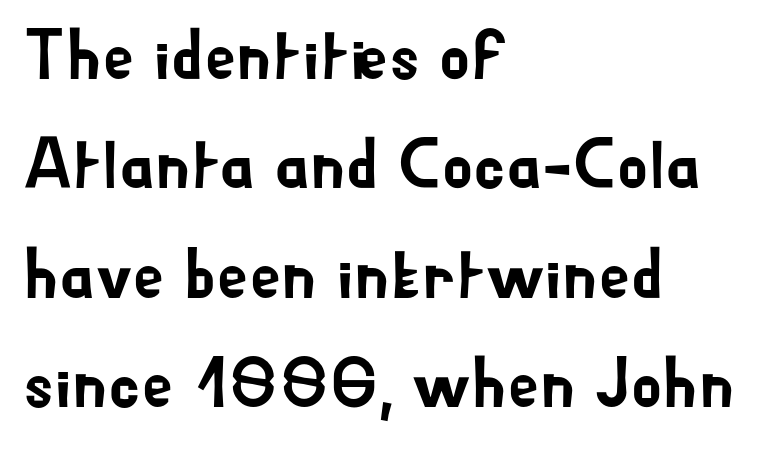
{"serif": "no", "italic": "no", "width": "normal", "stroke_contrast": "low", "x_height": "small", "monospaced": "no", "underline": "no", "align": "left", "line_spacing": "normal", "line_spacing_ratio": 1.54, "letter_spacing": "normal", "letter_spacing_em": 0.0, "glyph_px": 71}
